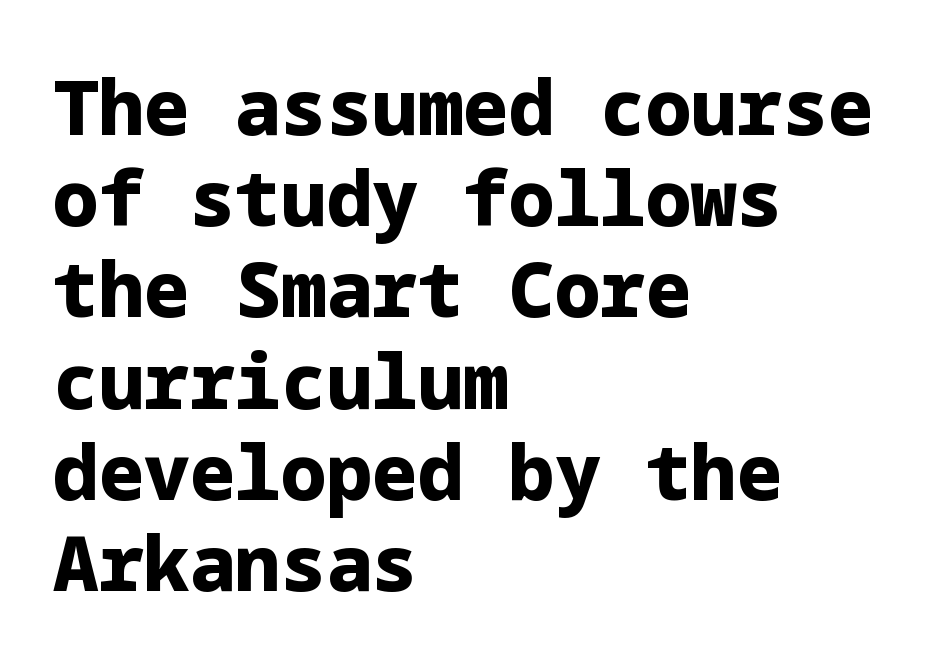
{"serif": "no", "italic": "no", "bold": "yes", "weight": "heavy", "width": "normal", "stroke_contrast": "low", "x_height": "medium", "underline": "no", "align": "left", "line_spacing_ratio": 1.2, "letter_spacing": "normal", "letter_spacing_em": 0.0, "glyph_px": 76}
